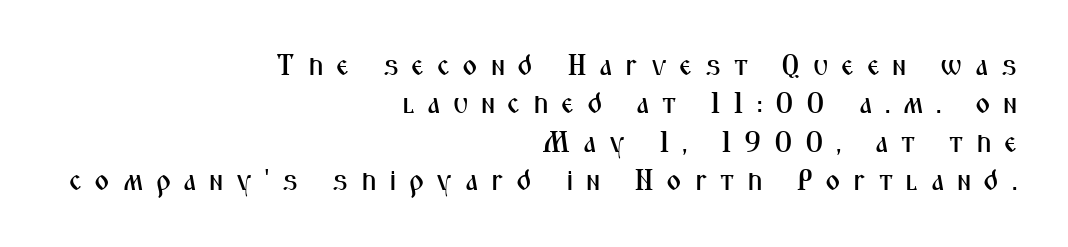
Loose tracking; the words dissolve into strings of separated letters. Honestly, there is no underline to notice here at all. The font family rendered here belongs to the sans-serif group. Style check: upright. Horizontal alignment here is rightward, an uncommon choice for prose. The rows are spaced the way most documents space them.
